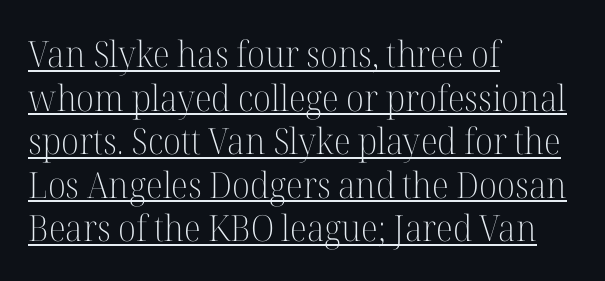
The type is set solid horizontally, with unmodified tracking. Typeset ragged right — the left edge is the straight one. The cut favours lightness, reaching ordinary text weight at its darkest. To sum up the face: it has serifs.
